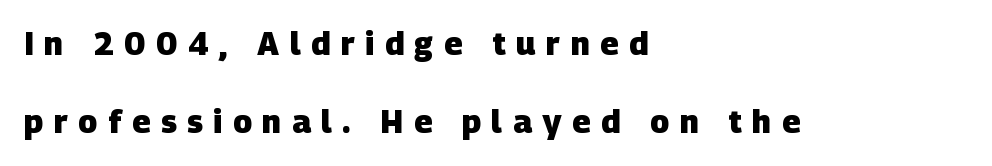
{"serif": "no", "bold": "yes", "weight": "heavy", "width": "normal", "stroke_contrast": "low", "x_height": "large", "monospaced": "no", "underline": "no", "align": "left", "line_spacing": "loose", "line_spacing_ratio": 2.44, "letter_spacing": "wide", "letter_spacing_em": 0.33, "glyph_px": 32}
